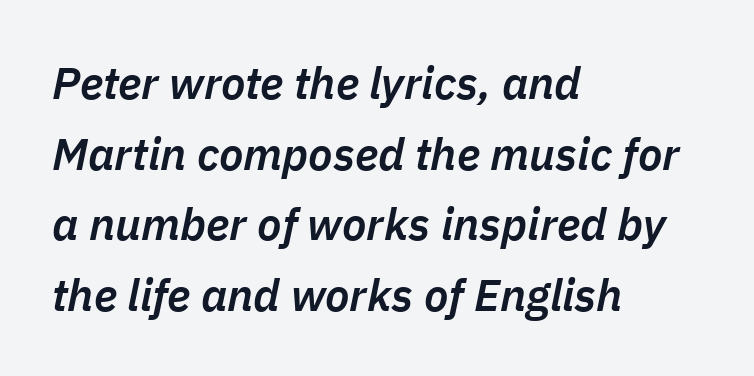
It's the slanting kind of type. Compared with a centered layout, this one pins lines to the left instead. Tracking value appears to be zero — textbook default spacing. The passage shown stacks its lines at a standard gap.
